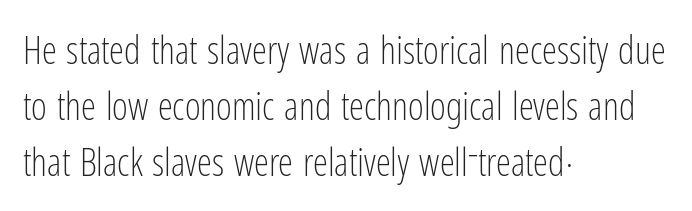
Horizontally, the lines are justified to the leading edge only. Varying glyph widths throughout — classic text-font behaviour. Regular leading. Grotesque or geometric, the face here clearly has no serifs. The gap between lines stays unmarked.
